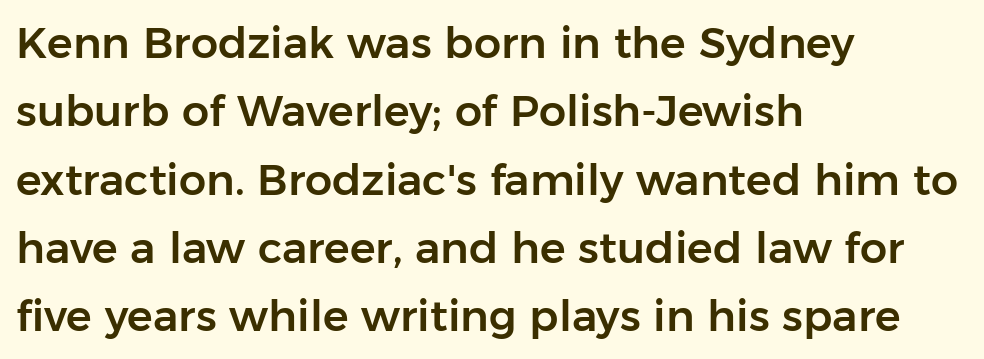
Q: Is the text italic (slanted)? A: No, it is upright.
Q: Is the typeface a serif or a sans-serif typeface? A: Sans-serif.
Q: Is the text underlined? A: No.
Q: How is the paragraph aligned? A: Left-aligned.
Q: Is the spacing between letters normal or unusually wide? A: Normal.
Q: Is the spacing between lines tight, normal or loose? A: Normal.
Q: Width (condensed, normal, or wide)? A: Normal.
Q: Stroke contrast? A: Low.
Q: x-height? A: Medium.
Q: Monospaced? A: No.
